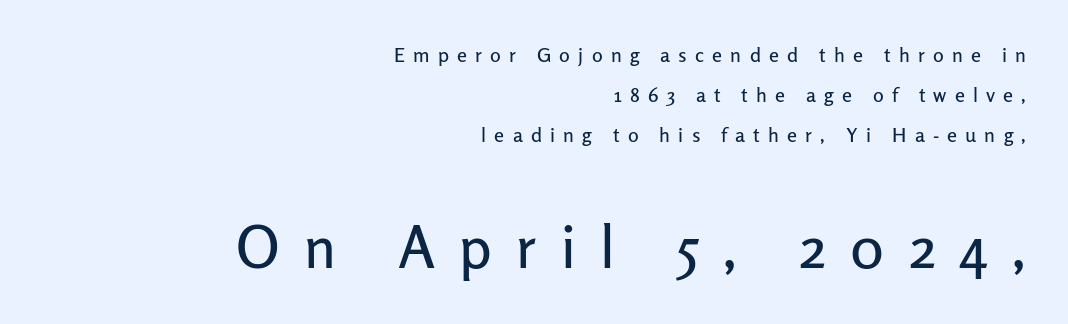
The glyphs are unaccompanied by any horizontal stroke below them. The passage is arranged like a letterhead date or caption credit — flush right. This sample uses a sans-serif face. Does the lettering tilt? It doesn't — this is upright.
